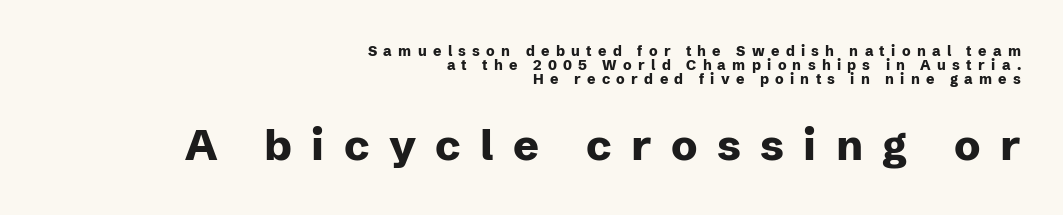
Bare-footed words on every line. Line spacing here is tight. Weight check: bold — yes, fully. Look at the tracking — it's clearly loosened, letters drifting apart.
